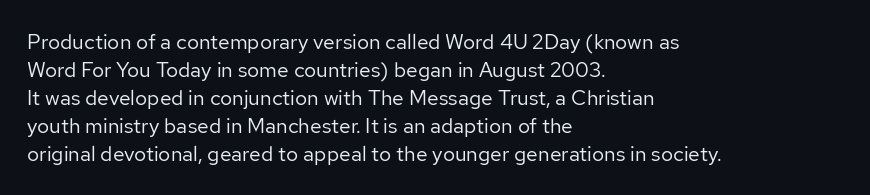
The image shows 21 px text type, upright; set left-aligned, normal line spacing (1.33x), normal letter spacing, not underlined.
